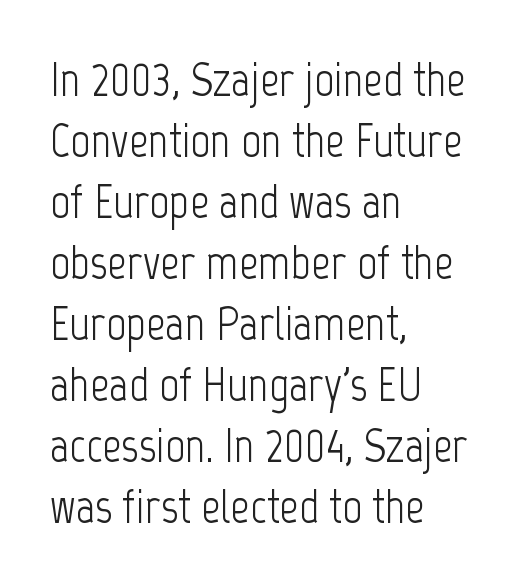
The image shows 48 px light, condensed sans-serif type, upright; set left-aligned, normal line spacing (1.27x), normal letter spacing, not underlined; low stroke contrast and a medium x-height.
